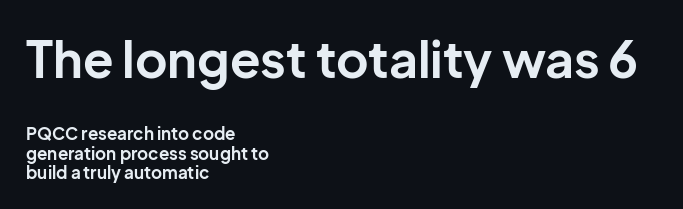
Which chunk is bigger? The first one — the top block dwarfs the bottom. Is the type bold? Yes — the strokes are clearly thick and heavy. The rendering shows plain stroke endings on the letterforms — a sans-serif design. If you drew a ruler down the left edge, every line would touch it. The rendering uses natural spacing where letterforms have individual widths. You could barely slide anything between these rows.
